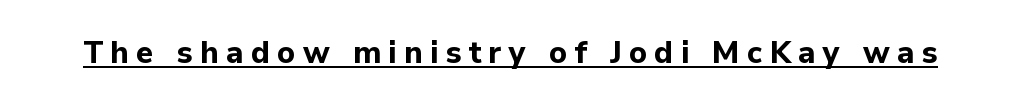
{"serif": "no", "italic": "no", "bold": "yes", "weight": "bold", "width": "normal", "stroke_contrast": "low", "x_height": "medium", "monospaced": "no", "underline": "yes", "letter_spacing": "wide", "letter_spacing_em": 0.23, "glyph_px": 31}
